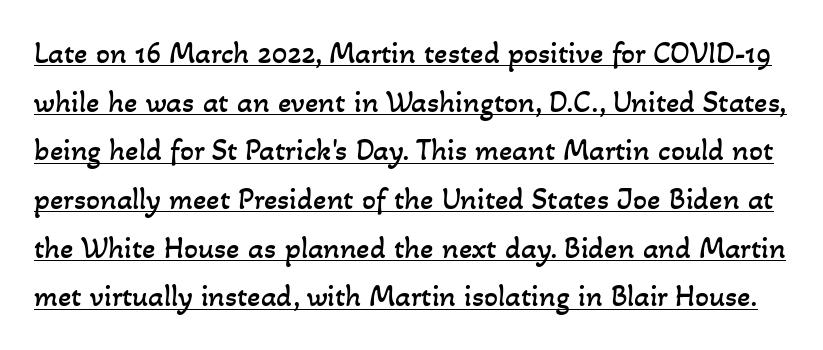
{"bold": "no", "weight": "regular", "width": "normal", "stroke_contrast": "low", "x_height": "small", "monospaced": "no", "underline": "yes", "line_spacing": "normal", "line_spacing_ratio": 1.57, "letter_spacing": "normal", "letter_spacing_em": 0.0, "glyph_px": 31}
